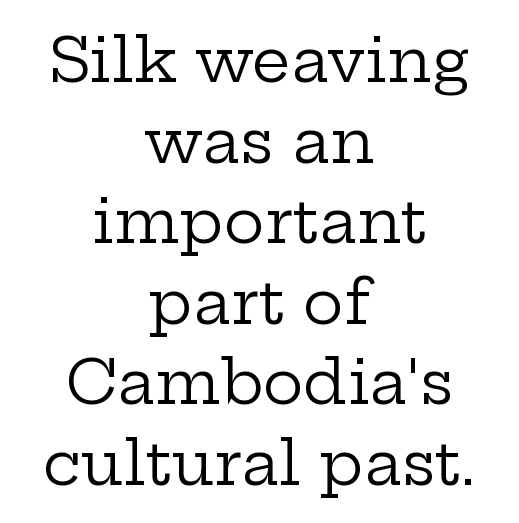
The image shows 61 px regular-weight, wide serif type, upright; set centered, normal line spacing (1.32x), normal letter spacing, not underlined; low stroke contrast and a medium x-height.
